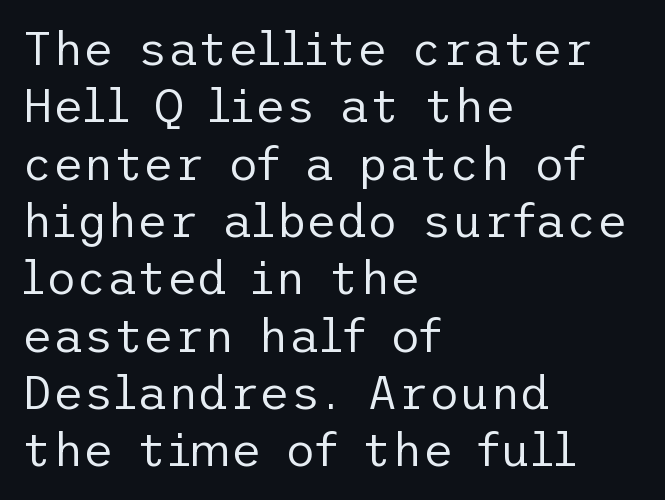
The image shows 47 px regular-weight sans-serif type, upright; set left-aligned, line spacing 1.22x, normal letter spacing, not underlined; low stroke contrast and a medium x-height.
